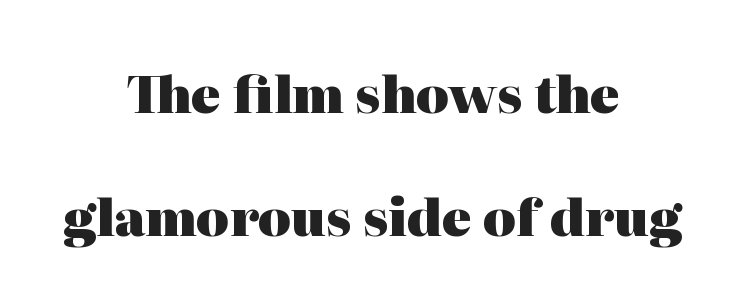
Q: Is the text bold? A: Yes.
Q: Is the text italic (slanted)? A: No, it is upright.
Q: Is the typeface a serif or a sans-serif typeface? A: Serif.
Q: Is the text underlined? A: No.
Q: How is the paragraph aligned? A: Centered.
Q: Is the spacing between letters normal or unusually wide? A: Normal.
Q: Is the spacing between lines tight, normal or loose? A: Loose.
Q: Width (condensed, normal, or wide)? A: Normal.
Q: Stroke contrast? A: High.
Q: x-height? A: Medium.
Q: Monospaced? A: No.
